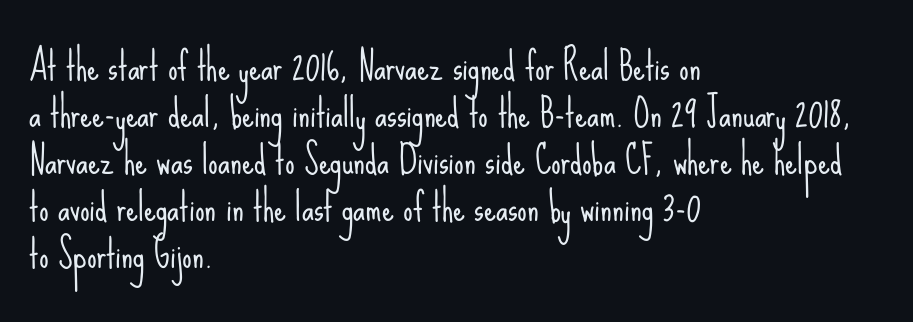
Q: Is the text bold? A: No.
Q: Is the text italic (slanted)? A: No, it is upright.
Q: Is the typeface a serif or a sans-serif typeface? A: Sans-serif.
Q: Is the text underlined? A: No.
Q: How is the paragraph aligned? A: Left-aligned.
Q: Is the spacing between letters normal or unusually wide? A: Normal.
Q: Width (condensed, normal, or wide)? A: Condensed.
Q: Stroke contrast? A: Low.
Q: x-height? A: Small.
Q: Monospaced? A: No.
